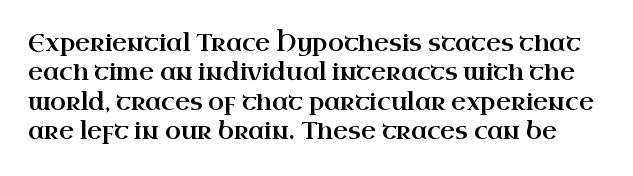
The image shows 23 px text type, upright; set normal line spacing (1.28x), normal letter spacing, not underlined.
